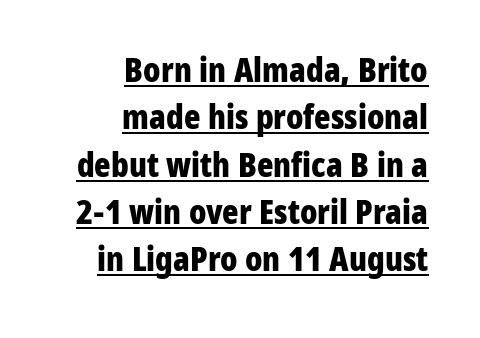
The image shows 34 px bold, condensed sans-serif type, upright; set right-aligned, normal line spacing (1.39x), normal letter spacing, underlined; low stroke contrast and a medium x-height.
